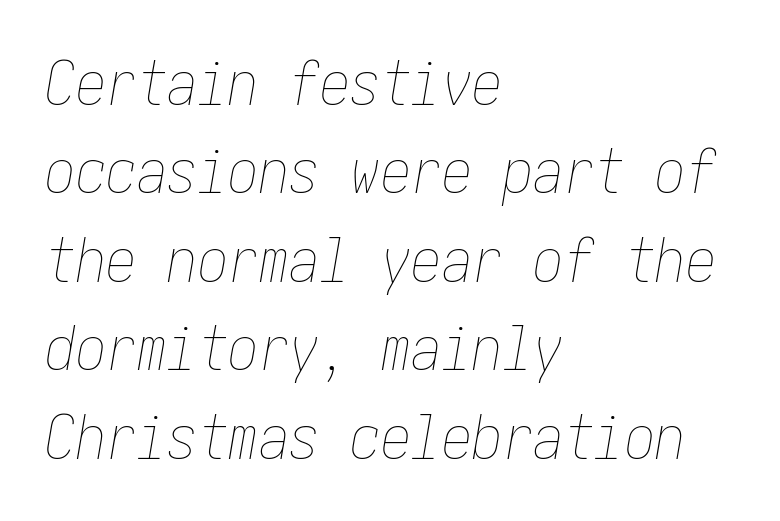
The image shows 61 px thin, condensed type, italic (leaning right); set left-aligned, normal line spacing (1.45x), normal letter spacing, not underlined; low stroke contrast and a medium x-height.
